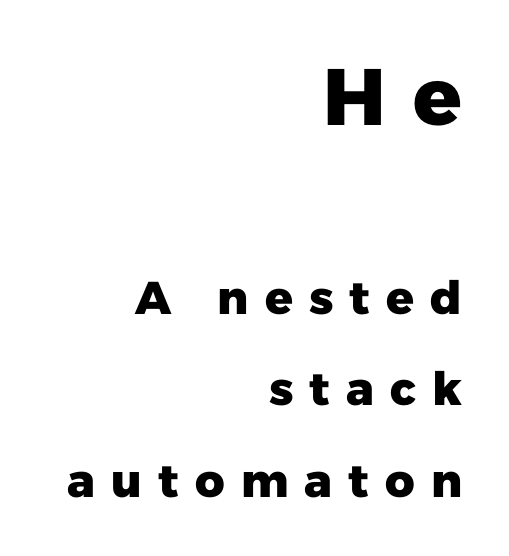
Q: Is the text bold? A: Yes.
Q: Is the text italic (slanted)? A: No, it is upright.
Q: Is the typeface a serif or a sans-serif typeface? A: Sans-serif.
Q: Is the text underlined? A: No.
Q: How is the paragraph aligned? A: Right-aligned.
Q: Is the spacing between letters normal or unusually wide? A: Unusually wide.
Q: Is the spacing between lines tight, normal or loose? A: Loose.
Q: Which block of text is set in a larger size, the first (top) or the second (bottom)? A: The first (top) one.
Q: Width (condensed, normal, or wide)? A: Normal.
Q: Stroke contrast? A: Low.
Q: x-height? A: Medium.
Q: Monospaced? A: No.
